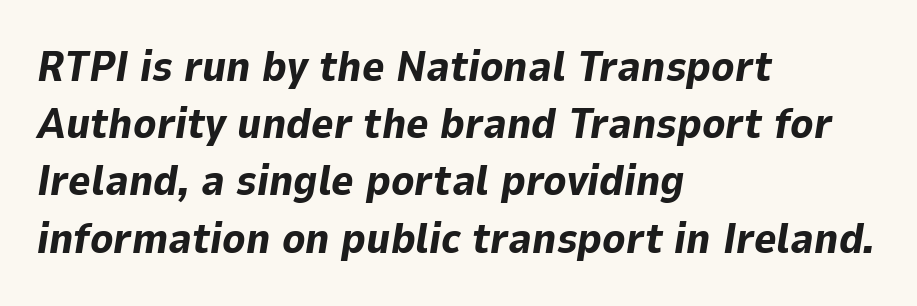
Its strokes are broad and dark, the hallmark of bold type. Is the type slanted? Yes — the strokes lean at a clear angle. Short and long lines alike share a common starting point at left. Is the letter spacing exaggerated? No — it looks like the ordinary default. The face used here is proportionally spaced, like ordinary book or web type. The gap between lines stays unmarked.
